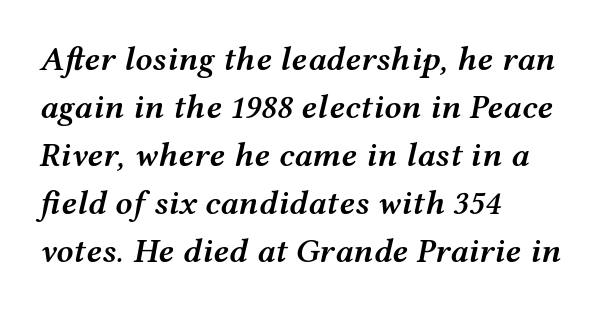
The image shows 34 px semibold, wide type, italic (leaning right); set left-aligned, normal line spacing (1.41x), normal letter spacing, not underlined; medium stroke contrast and a medium x-height.
